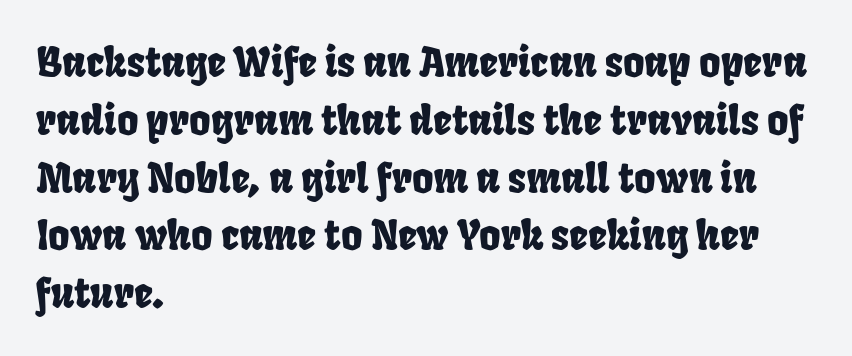
{"serif": "no", "width": "condensed", "stroke_contrast": "low", "x_height": "large", "monospaced": "no", "underline": "no", "align": "left", "line_spacing": "normal", "line_spacing_ratio": 1.41, "letter_spacing": "normal", "letter_spacing_em": 0.0, "glyph_px": 41}
